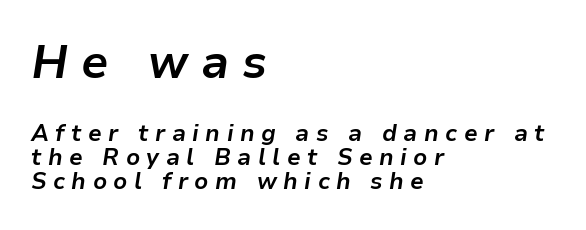
The glyphs look as if they've been sheared to an angle. Compared with typical paragraphs, the rows here are closer together. Quick note: underline off. These lines are set flush left with a ragged right edge. Is this a fixed-width face? No — the glyphs have proportional, varying widths.
